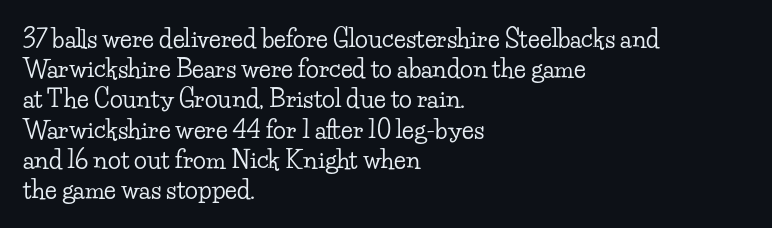
Leading: standard. Ascenders rise straight up at ninety degrees. The text block is weighted toward the left margin, trailing off unevenly rightward. Default kerning and tracking; the words read as compact shapes. Underlining? Definitely not there.
